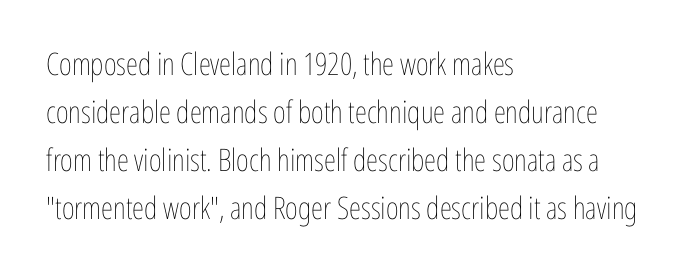
{"italic": "no", "bold": "no", "weight": "thin", "width": "condensed", "stroke_contrast": "low", "x_height": "medium", "monospaced": "no", "underline": "no", "align": "left", "line_spacing": "normal", "line_spacing_ratio": 1.55, "letter_spacing": "normal", "letter_spacing_em": 0.0, "glyph_px": 31}
